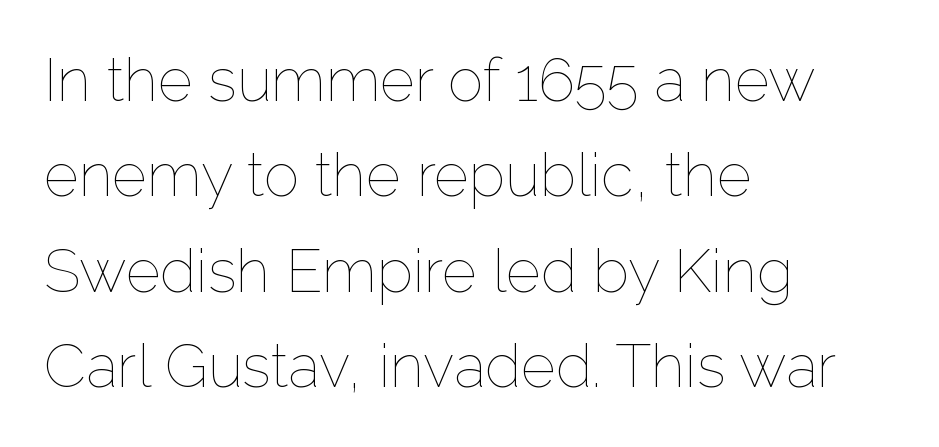
The image shows 60 px thin type, upright; set left-aligned, normal line spacing (1.59x), normal letter spacing, not underlined; low stroke contrast and a medium x-height.
